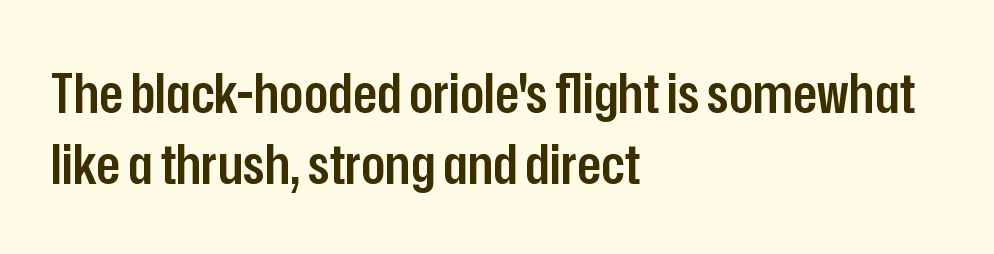
The image shows 56 px semibold, condensed sans-serif type, upright; set left-aligned, normal line spacing (1.27x), normal letter spacing, not underlined; low stroke contrast and a medium x-height.
